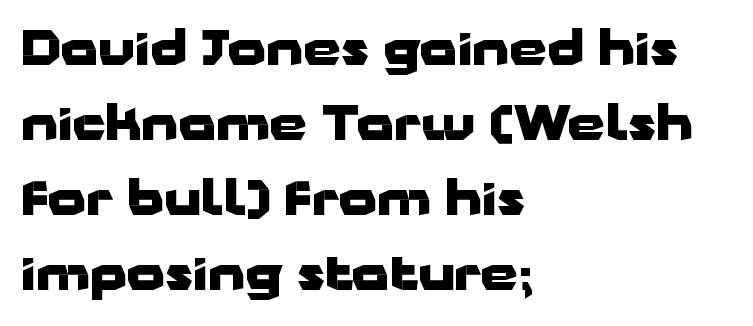
The image shows 48 px heavy, wide sans-serif type, upright; set left-aligned, normal line spacing (1.56x), normal letter spacing, not underlined; low stroke contrast and a medium x-height.
